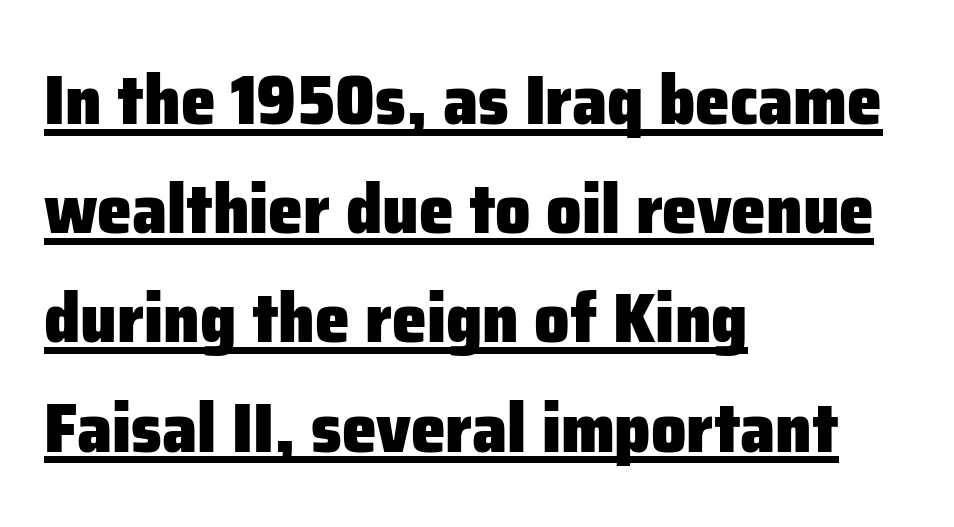
{"serif": "no", "italic": "no", "bold": "yes", "weight": "heavy", "width": "normal", "stroke_contrast": "low", "x_height": "medium", "monospaced": "no", "underline": "yes", "align": "left", "line_spacing": "normal", "line_spacing_ratio": 1.56, "letter_spacing": "normal", "letter_spacing_em": 0.0, "glyph_px": 70}
